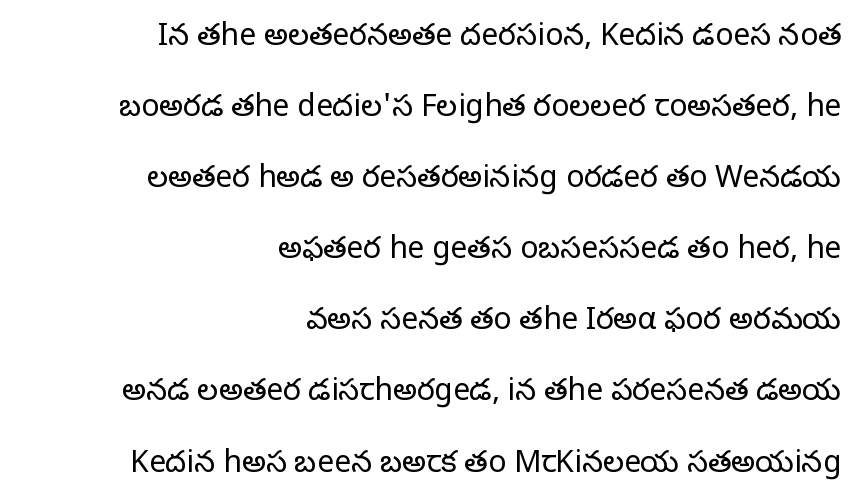
{"serif": "yes", "italic": "no", "bold": "no", "weight": "regular", "width": "normal", "stroke_contrast": "low", "x_height": "large", "monospaced": "no", "underline": "no", "align": "right", "line_spacing": "loose", "line_spacing_ratio": 2.37, "letter_spacing": "normal", "letter_spacing_em": 0.0, "glyph_px": 30}
